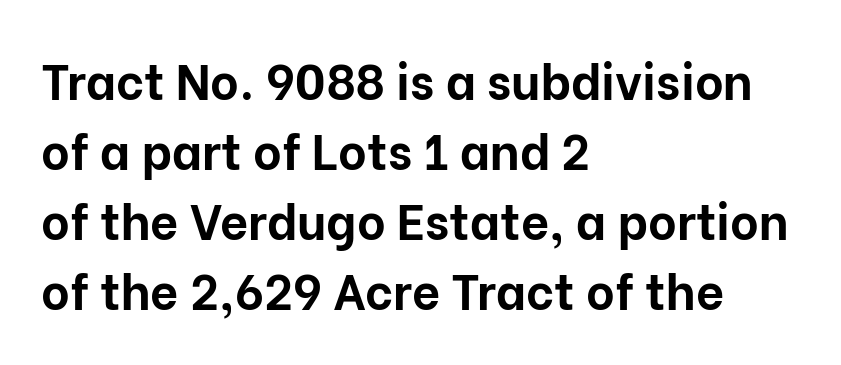
The image shows 49 px bold sans-serif type, upright; set left-aligned, normal line spacing (1.43x), normal letter spacing, not underlined; low stroke contrast and a medium x-height.
